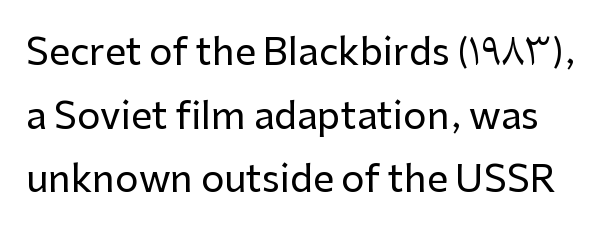
{"serif": "no", "italic": "no", "width": "normal", "stroke_contrast": "low", "x_height": "medium", "monospaced": "no", "underline": "no", "line_spacing_ratio": 1.72, "letter_spacing": "normal", "letter_spacing_em": 0.0, "glyph_px": 37}
